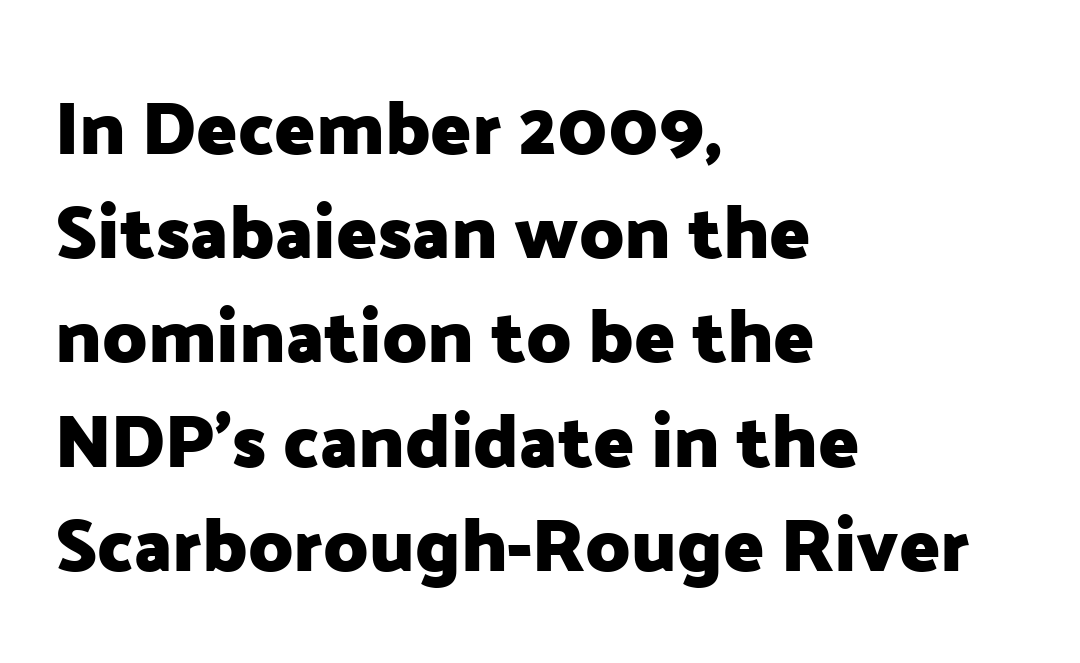
The image shows 75 px heavy sans-serif type, upright; set left-aligned, normal line spacing (1.39x), normal letter spacing, not underlined; low stroke contrast and a medium x-height.
